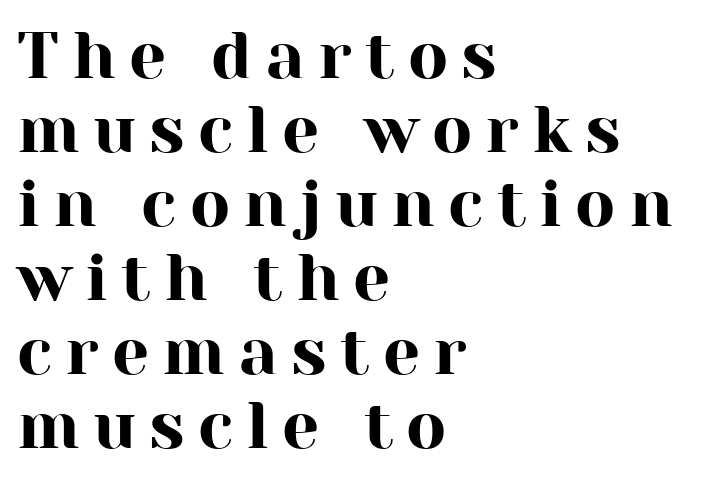
The image shows 66 px serif type, upright; set left-aligned, tight line spacing (1.12x), unusually wide letter spacing (+0.2 em), not underlined; high stroke contrast and a medium x-height.
